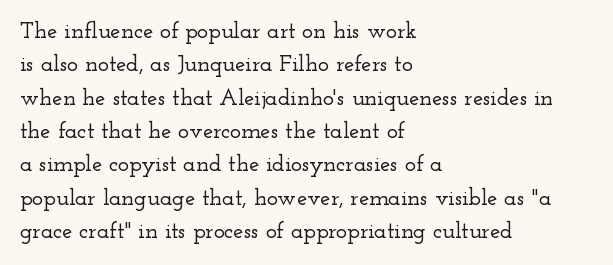
The image shows 23 px text type, upright; set left-aligned, normal line spacing (1.45x), normal letter spacing, not underlined.
